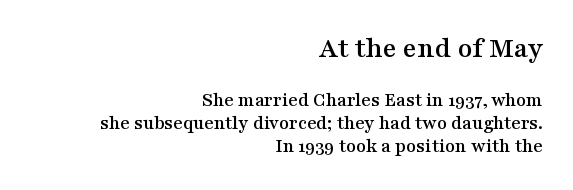
The image shows 30 px wide serif type, upright; set right-aligned, tight line spacing (1.15x), normal letter spacing, not underlined; the first (top) block is 1.5x larger; medium stroke contrast and a medium x-height.
